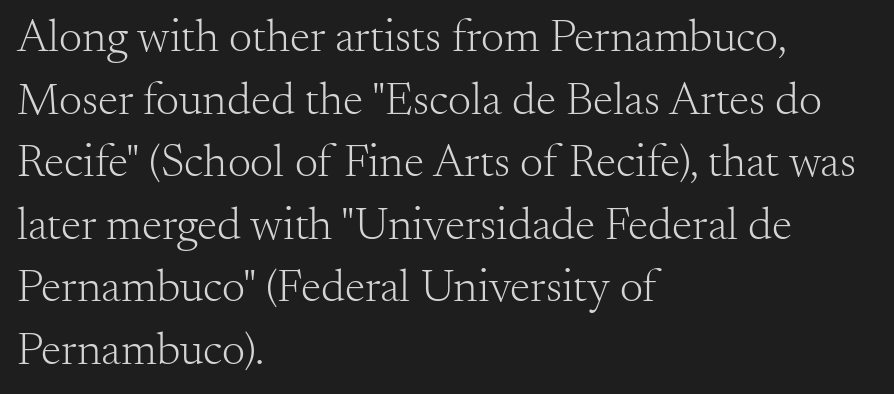
The vertical gap from one line to the next is medium. Descenders hang freely into open space. If you drew a line through each stem, it would be perfectly vertical. The cut favours lightness, reaching ordinary text weight at its darkest.
